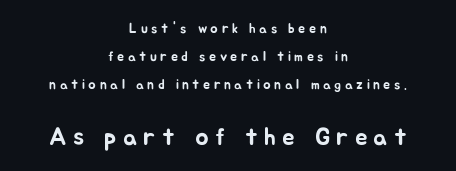
Q: Is the text italic (slanted)? A: No, it is upright.
Q: Is the text underlined? A: No.
Q: How is the paragraph aligned? A: Centered.
Q: Is the spacing between letters normal or unusually wide? A: Unusually wide.
Q: Is the spacing between lines tight, normal or loose? A: Loose.
Q: Which block of text is set in a larger size, the first (top) or the second (bottom)? A: The second (bottom) one.
